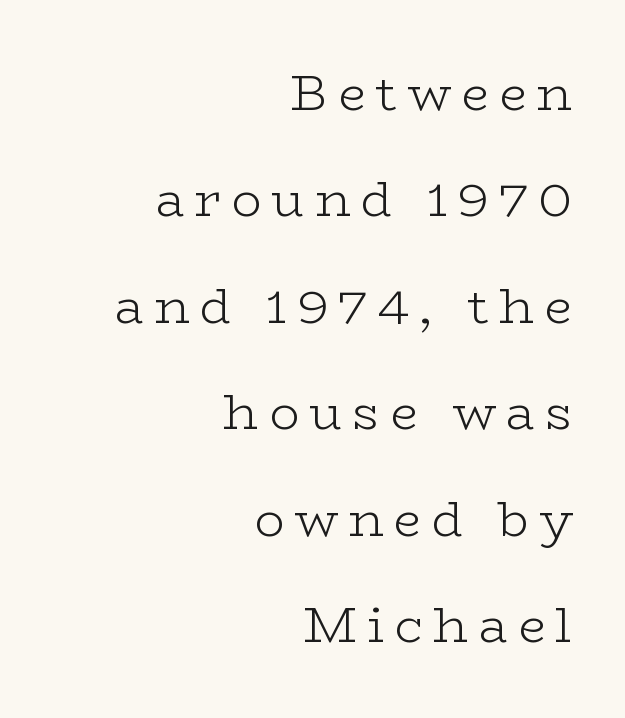
The image shows 50 px light, wide serif type, upright; set right-aligned, loose line spacing (2.13x), unusually wide letter spacing (+0.2 em), not underlined; low stroke contrast and a medium x-height.
